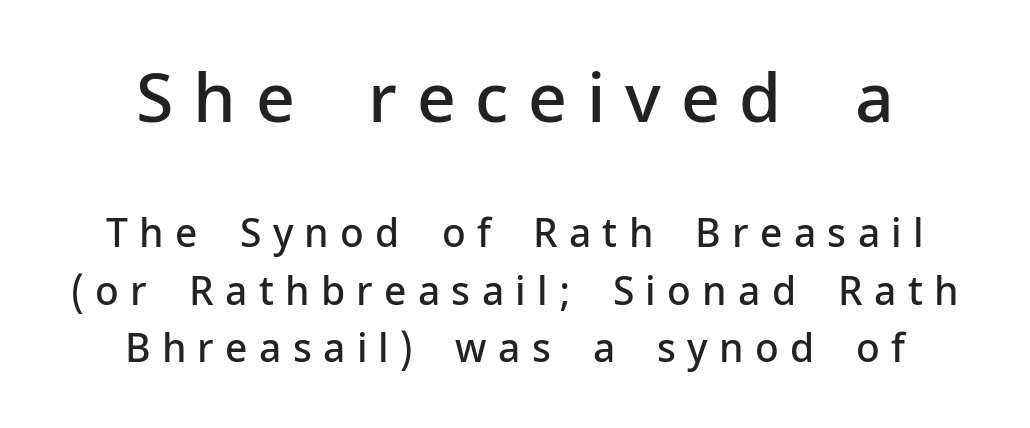
Q: Is the text bold? A: Semi-bold.
Q: Is the text italic (slanted)? A: No, it is upright.
Q: Is the typeface a serif or a sans-serif typeface? A: Sans-serif.
Q: Is the text underlined? A: No.
Q: How is the paragraph aligned? A: Centered.
Q: Is the spacing between letters normal or unusually wide? A: Unusually wide.
Q: Is the spacing between lines tight, normal or loose? A: Normal.
Q: Which block of text is set in a larger size, the first (top) or the second (bottom)? A: The first (top) one.
Q: Width (condensed, normal, or wide)? A: Normal.
Q: Stroke contrast? A: Low.
Q: x-height? A: Medium.
Q: Monospaced? A: No.
